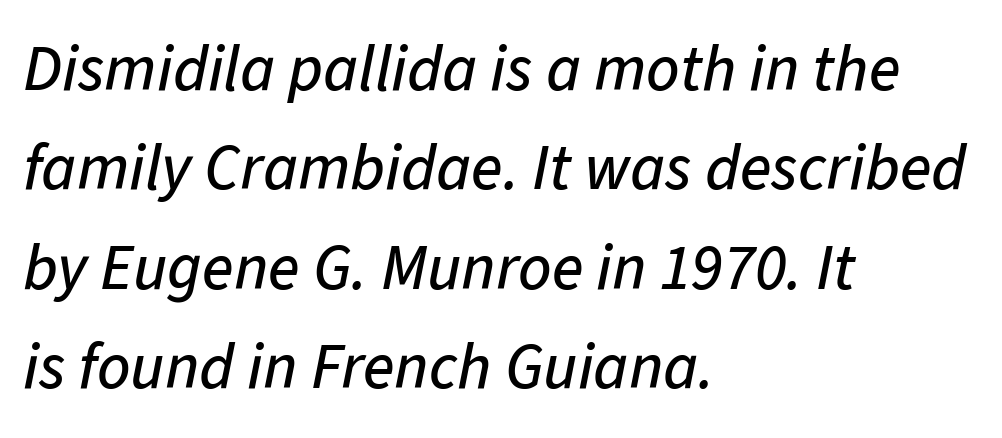
Q: Is the text italic (slanted)? A: Yes, it leans right by about 11 degrees.
Q: Is the text underlined? A: No.
Q: How is the paragraph aligned? A: Left-aligned.
Q: Is the spacing between letters normal or unusually wide? A: Normal.
Q: Is the spacing between lines tight, normal or loose? A: Normal.
Q: Width (condensed, normal, or wide)? A: Normal.
Q: Stroke contrast? A: Low.
Q: x-height? A: Medium.
Q: Monospaced? A: No.
